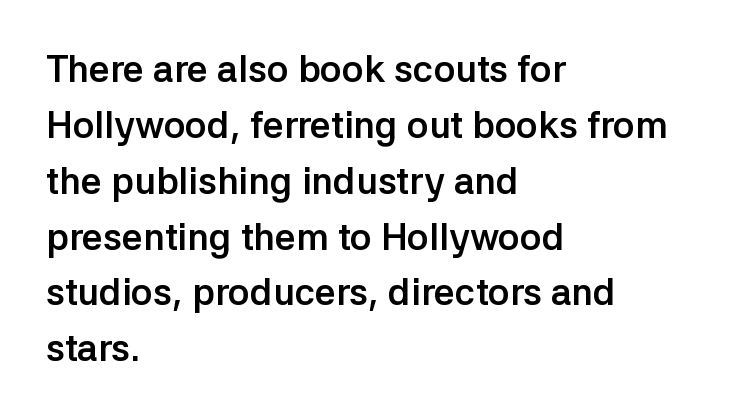
The image shows 37 px semibold sans-serif type, upright; set left-aligned, normal line spacing (1.51x), normal letter spacing, not underlined; low stroke contrast and a medium x-height.
